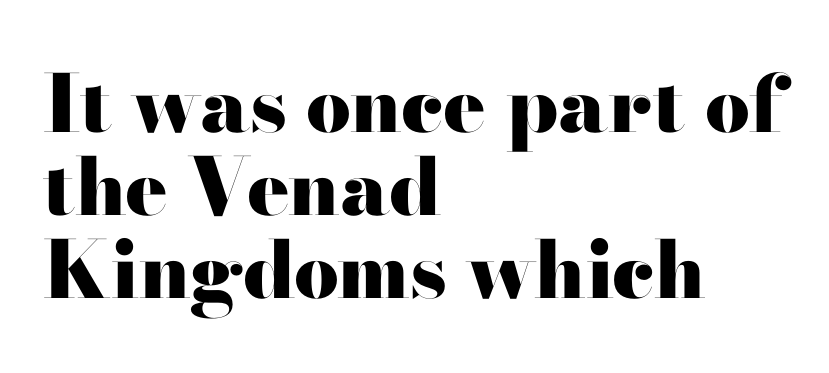
This sample has the flowing, uneven cadence of proportional lettering. Quick note: not italic, upright. The tracking reads as untouched default to a designer's eye. Decoration check: the copy has no underline.
